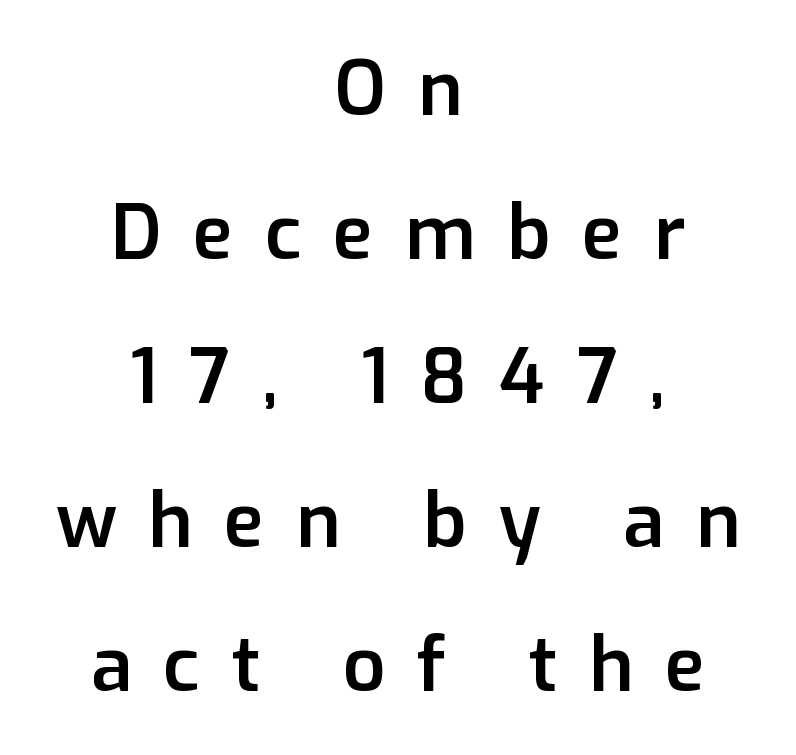
The image shows 75 px semibold sans-serif type, upright; set centered, loose line spacing (1.92x), unusually wide letter spacing (+0.42 em), not underlined; low stroke contrast and a medium x-height.
